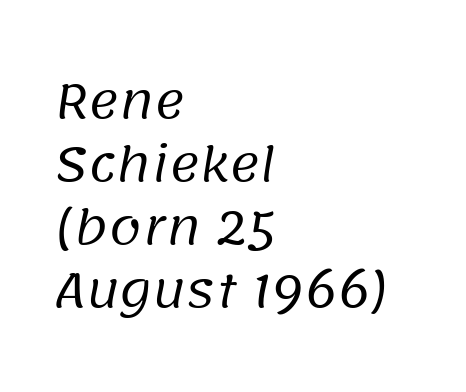
Observe the ordinary spacing: letters are neighbours, not strangers. A sans-serif font was chosen for this passage. Teacher's note: observe the even left margin — that is flush-left alignment. Caption: face not bold, strokes unweighted. A typesetter would call this leading conventional body-copy spacing.
